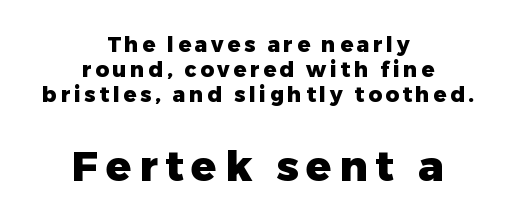
Q: Is the text bold? A: Yes.
Q: Is the text italic (slanted)? A: No, it is upright.
Q: Is the typeface a serif or a sans-serif typeface? A: Sans-serif.
Q: Is the text underlined? A: No.
Q: How is the paragraph aligned? A: Centered.
Q: Which block of text is set in a larger size, the first (top) or the second (bottom)? A: The second (bottom) one.
Q: Width (condensed, normal, or wide)? A: Normal.
Q: Stroke contrast? A: Low.
Q: x-height? A: Medium.
Q: Monospaced? A: No.
